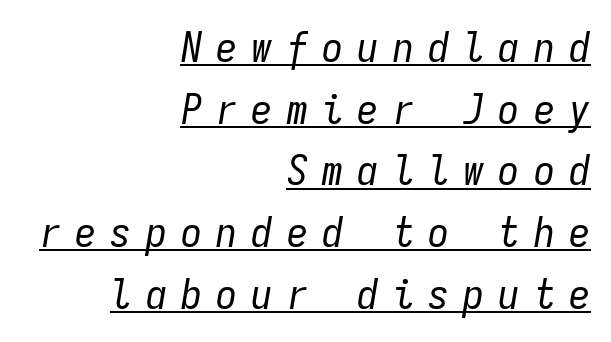
The image shows 42 px regular-weight, condensed type, italic (leaning right), monospaced; set right-aligned, normal line spacing (1.47x), unusually wide letter spacing (+0.34 em), underlined; low stroke contrast and a medium x-height.
